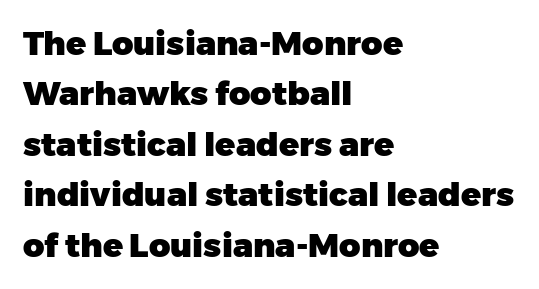
Q: Is the text bold? A: Yes.
Q: Is the text italic (slanted)? A: No, it is upright.
Q: Is the typeface a serif or a sans-serif typeface? A: Sans-serif.
Q: Is the text underlined? A: No.
Q: How is the paragraph aligned? A: Left-aligned.
Q: Is the spacing between letters normal or unusually wide? A: Normal.
Q: Is the spacing between lines tight, normal or loose? A: Normal.
Q: Width (condensed, normal, or wide)? A: Normal.
Q: Stroke contrast? A: Low.
Q: x-height? A: Medium.
Q: Monospaced? A: No.
